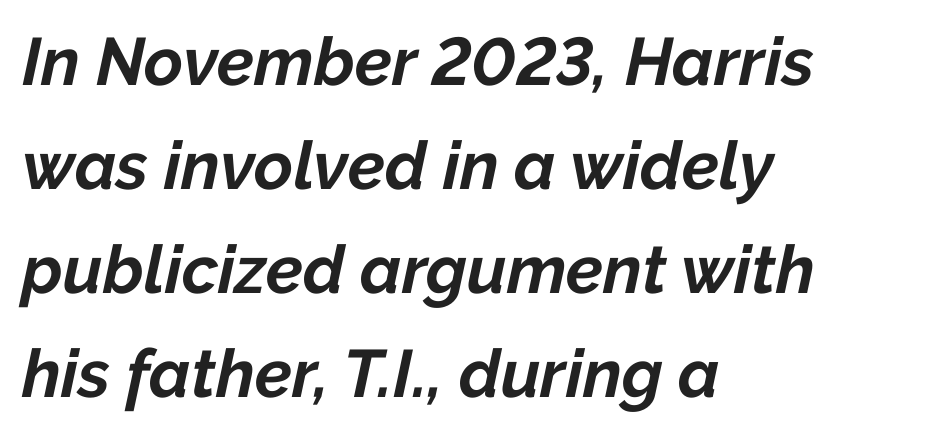
The image shows 67 px bold type, italic (leaning right); set left-aligned, normal line spacing (1.55x), normal letter spacing, not underlined; low stroke contrast and a medium x-height.
